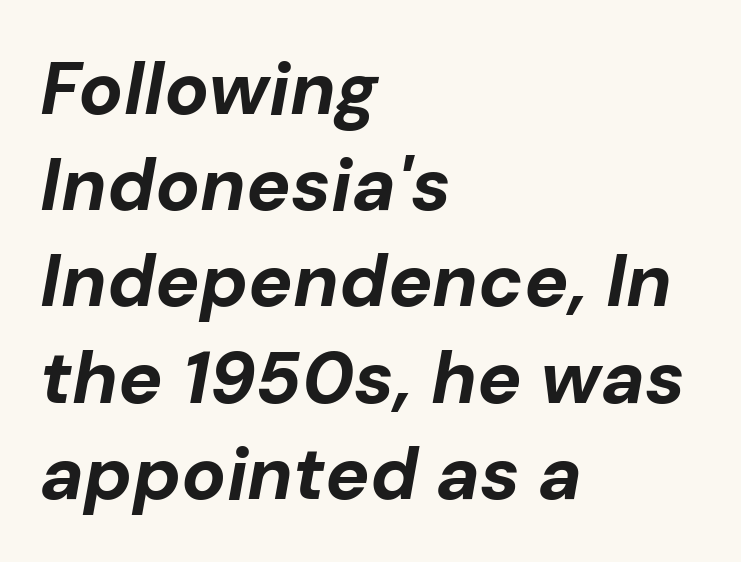
{"italic": "yes", "lean": "right", "slant_degrees": 10, "bold": "yes", "weight": "bold", "width": "normal", "stroke_contrast": "low", "x_height": "medium", "monospaced": "no", "underline": "no", "align": "left", "line_spacing": "normal", "line_spacing_ratio": 1.3, "letter_spacing": "normal", "letter_spacing_em": 0.0, "glyph_px": 74}
